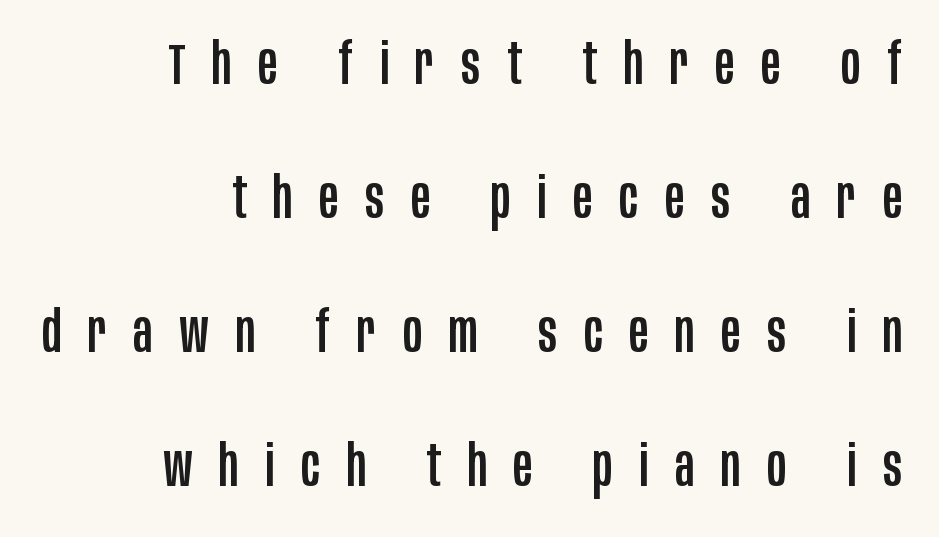
The image shows 58 px condensed sans-serif type, upright; set right-aligned, loose line spacing (2.31x), unusually wide letter spacing (+0.46 em), not underlined; low stroke contrast and a large x-height.
